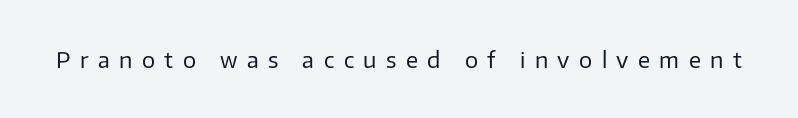
{"italic": "no", "bold": "no", "underline": "no", "letter_spacing": "wide", "letter_spacing_em": 0.43, "glyph_px": 22}
